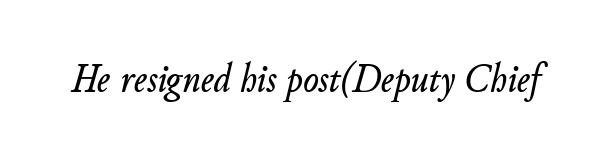
{"italic": "yes", "lean": "right", "slant_degrees": 11, "width": "normal", "stroke_contrast": "low", "x_height": "small", "monospaced": "no", "underline": "no", "letter_spacing": "normal", "letter_spacing_em": 0.0, "glyph_px": 41}
